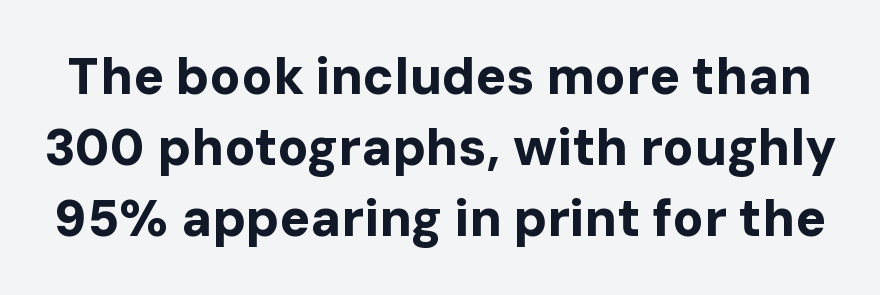
The type sits square on the baseline with zero lean. The letterforms sit shoulder to shoulder at normal distance. This sample has the flowing, uneven cadence of proportional lettering. Reading down the column, the eye jumps a familiar distance to each next line. The rendering shows plain stroke endings on the letterforms — a sans-serif design. A full-strength bold gives these letters their thick strokes.
